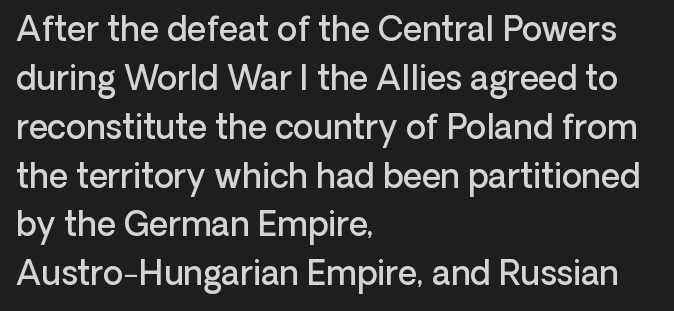
Compared with typical body copy, the letter spacing here is the same. Horizontal bands of white between lines are of average thickness. Posture: upright roman. What kind of face is this? One without serifs — a sans. Stroke thickness is moderately raised; the sample reads as semibold. Left-aligned paragraph, ragged on the right.
